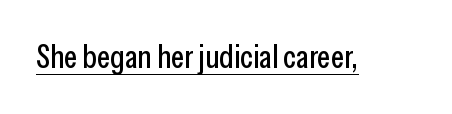
Q: Is the text italic (slanted)? A: No, it is upright.
Q: Is the typeface a serif or a sans-serif typeface? A: Sans-serif.
Q: Is the text underlined? A: Yes.
Q: Is the spacing between letters normal or unusually wide? A: Normal.
Q: Width (condensed, normal, or wide)? A: Condensed.
Q: Stroke contrast? A: Low.
Q: x-height? A: Medium.
Q: Monospaced? A: No.
